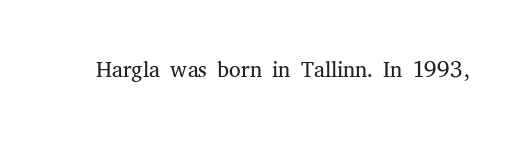
Q: Is the text bold? A: No.
Q: Is the text italic (slanted)? A: No, it is upright.
Q: Is the typeface a serif or a sans-serif typeface? A: Serif.
Q: Is the text underlined? A: No.
Q: Is the spacing between letters normal or unusually wide? A: Normal.
Q: Width (condensed, normal, or wide)? A: Normal.
Q: Stroke contrast? A: Medium.
Q: x-height? A: Medium.
Q: Monospaced? A: No.
